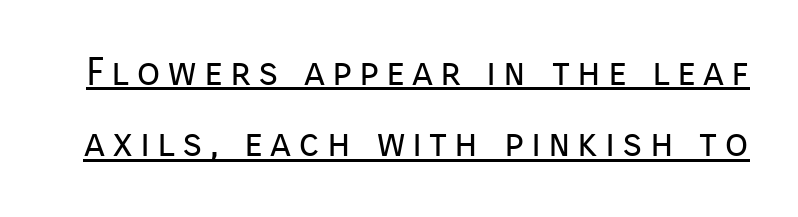
Q: Is the text bold? A: No.
Q: Is the text italic (slanted)? A: No, it is upright.
Q: Is the typeface a serif or a sans-serif typeface? A: Sans-serif.
Q: Is the text underlined? A: Yes.
Q: Width (condensed, normal, or wide)? A: Normal.
Q: Stroke contrast? A: Low.
Q: x-height? A: Medium.
Q: Monospaced? A: No.
